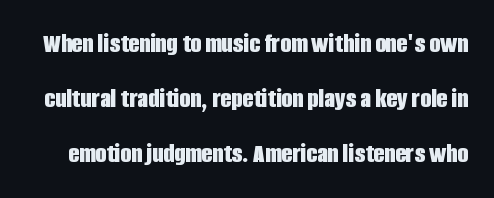
{"serif": "no", "italic": "no", "bold": "yes", "weight": "bold", "width": "condensed", "stroke_contrast": "low", "x_height": "large", "monospaced": "no", "underline": "no", "line_spacing": "loose", "line_spacing_ratio": 1.97, "letter_spacing": "normal", "letter_spacing_em": 0.0, "glyph_px": 28}
